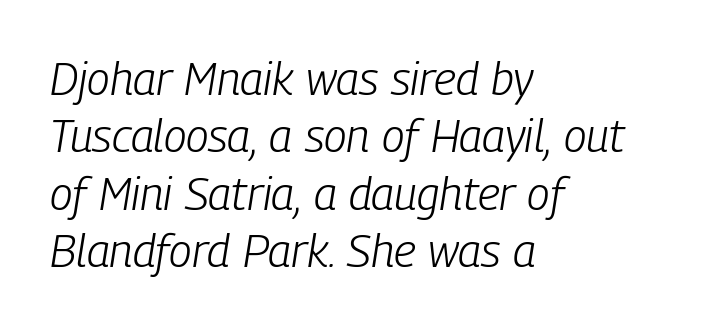
{"italic": "yes", "lean": "right", "slant_degrees": 9, "bold": "no", "weight": "light", "width": "condensed", "stroke_contrast": "low", "x_height": "medium", "monospaced": "no", "underline": "no", "align": "left", "line_spacing": "normal", "line_spacing_ratio": 1.25, "letter_spacing": "normal", "letter_spacing_em": 0.0, "glyph_px": 46}
